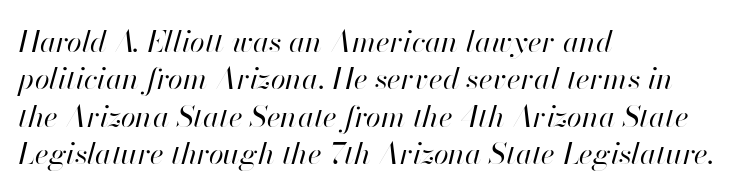
{"italic": "yes", "lean": "right", "slant_degrees": 13, "bold": "no", "weight": "regular", "width": "normal", "stroke_contrast": "high", "x_height": "small", "monospaced": "no", "underline": "no", "align": "left", "line_spacing": "normal", "line_spacing_ratio": 1.25, "letter_spacing": "normal", "letter_spacing_em": 0.0, "glyph_px": 30}
